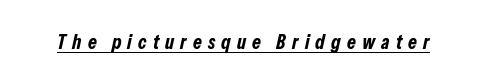
The image shows 20 px bold type, italic (leaning right); set unusually wide letter spacing (+0.31 em), underlined.
